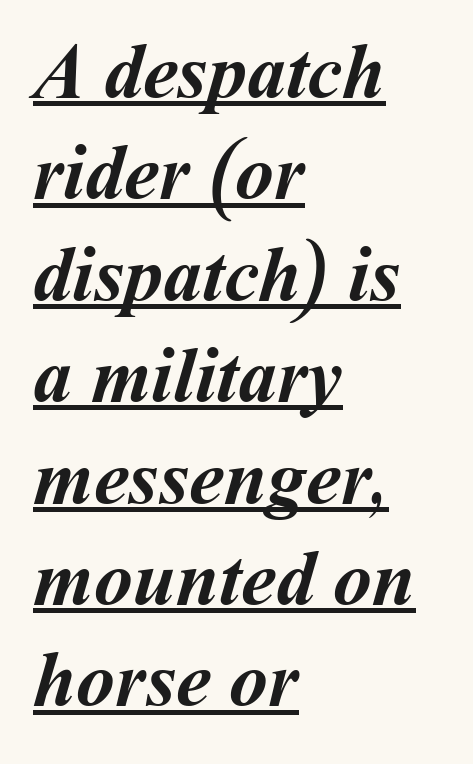
Q: Is the text bold? A: Yes.
Q: Is the text underlined? A: Yes.
Q: How is the paragraph aligned? A: Left-aligned.
Q: Is the spacing between letters normal or unusually wide? A: Normal.
Q: Is the spacing between lines tight, normal or loose? A: Normal.
Q: Width (condensed, normal, or wide)? A: Normal.
Q: Stroke contrast? A: Medium.
Q: x-height? A: Medium.
Q: Monospaced? A: No.
